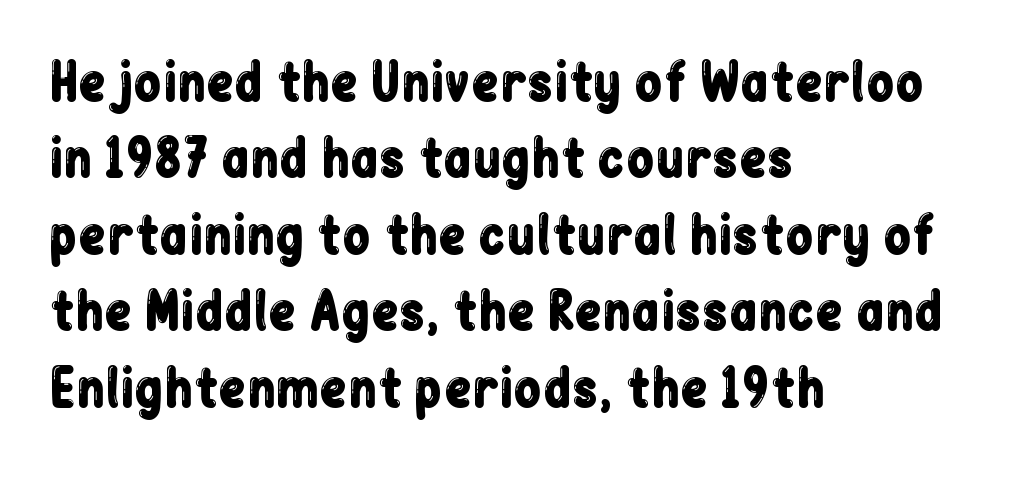
Q: Is the text italic (slanted)? A: No, it is upright.
Q: Is the typeface a serif or a sans-serif typeface? A: Sans-serif.
Q: Is the text underlined? A: No.
Q: How is the paragraph aligned? A: Left-aligned.
Q: Is the spacing between letters normal or unusually wide? A: Normal.
Q: Is the spacing between lines tight, normal or loose? A: Normal.
Q: Width (condensed, normal, or wide)? A: Condensed.
Q: Stroke contrast? A: Low.
Q: x-height? A: Medium.
Q: Monospaced? A: No.
